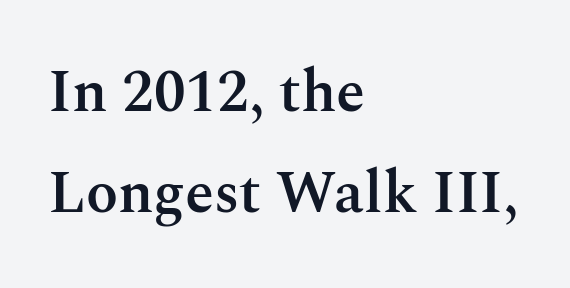
The image shows 59 px semibold serif type, upright; set left-aligned, line spacing 1.71x, normal letter spacing, not underlined; medium stroke contrast and a medium x-height.
